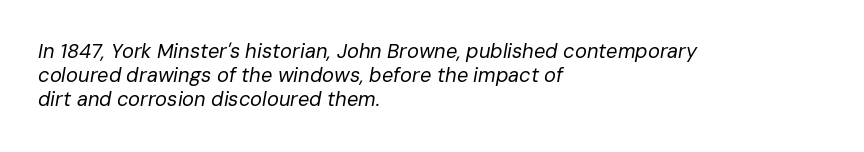
{"italic": "yes", "lean": "right", "slant_degrees": 10, "bold": "no", "underline": "no", "align": "left", "line_spacing_ratio": 1.21, "letter_spacing": "normal", "letter_spacing_em": 0.0, "glyph_px": 20}
